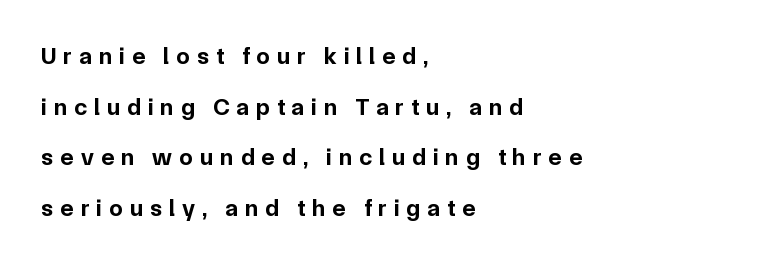
{"italic": "no", "bold": "yes", "underline": "no", "align": "left", "line_spacing": "loose", "line_spacing_ratio": 2.11, "letter_spacing": "wide", "letter_spacing_em": 0.3, "glyph_px": 24}
